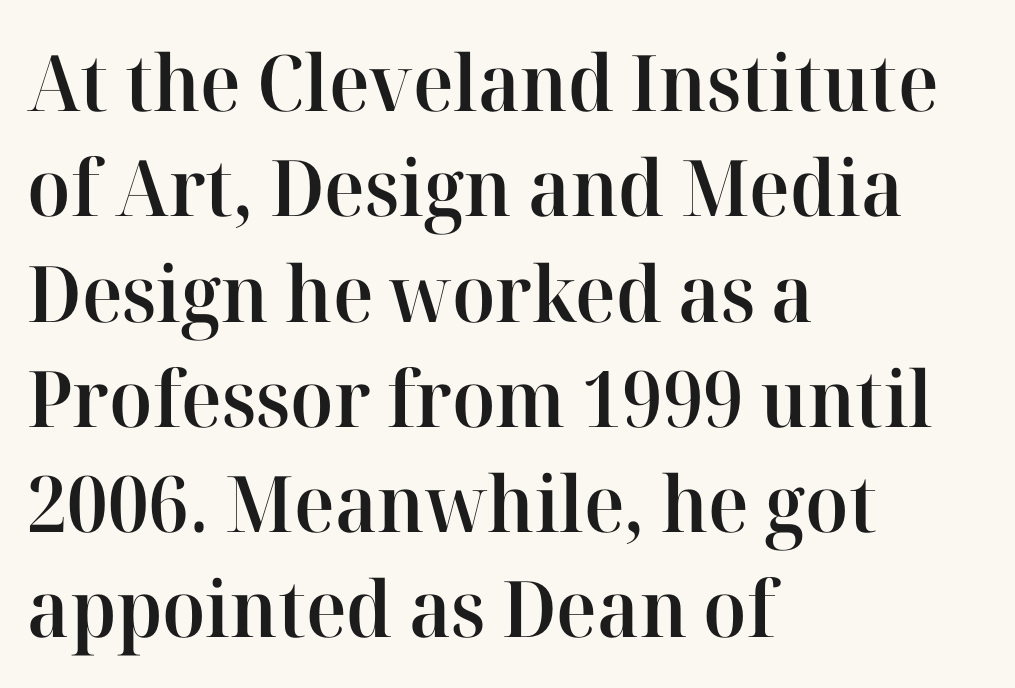
{"serif": "yes", "italic": "no", "bold": "semi", "weight": "semibold", "width": "normal", "stroke_contrast": "high", "x_height": "medium", "monospaced": "no", "underline": "no", "align": "left", "line_spacing": "normal", "line_spacing_ratio": 1.35, "letter_spacing": "normal", "letter_spacing_em": 0.0, "glyph_px": 78}
